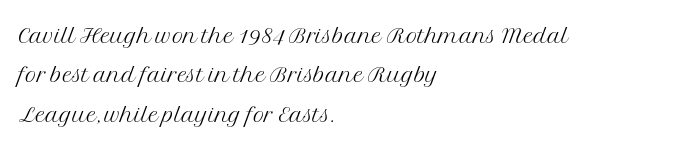
{"serif": "yes", "bold": "no", "weight": "light", "width": "normal", "stroke_contrast": "medium", "x_height": "medium", "monospaced": "no", "underline": "no", "align": "left", "line_spacing": "normal", "line_spacing_ratio": 1.27, "letter_spacing": "normal", "letter_spacing_em": 0.0, "glyph_px": 31}
